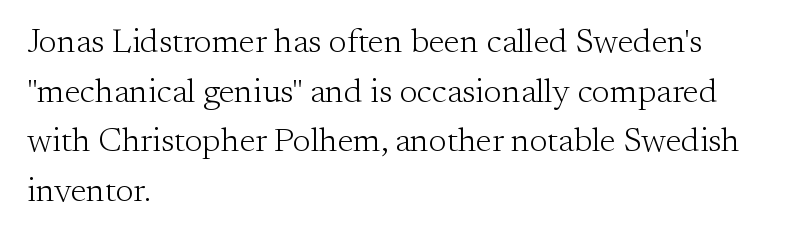
Note the varied advance widths — an 'i' is clearly narrower than an 'm'. Words appear dense and cohesive because spacing is normal. Each new line begins a customary step beneath the previous one. The weight would be labelled regular, book, light, or lighter still.
